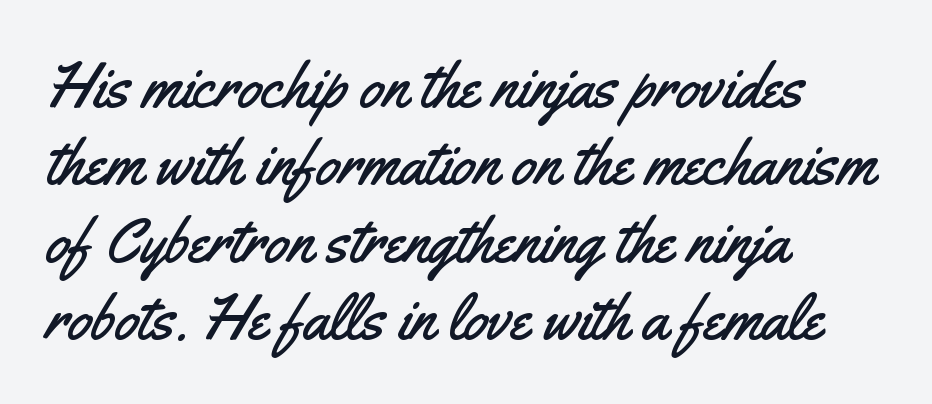
The image shows 63 px condensed sans-serif type; set left-aligned, line spacing 1.23x, normal letter spacing, not underlined; medium stroke contrast and a small x-height.
